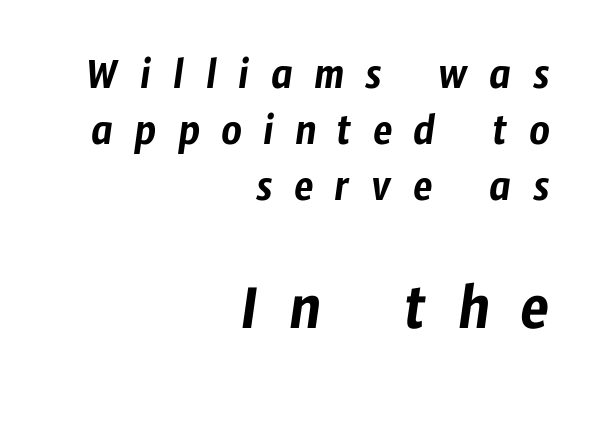
The image shows 67 px condensed sans-serif type; set right-aligned, line spacing 1.24x, unusually wide letter spacing (+0.47 em), not underlined; the second (bottom) block is 1.49x larger; low stroke contrast and a medium x-height.
